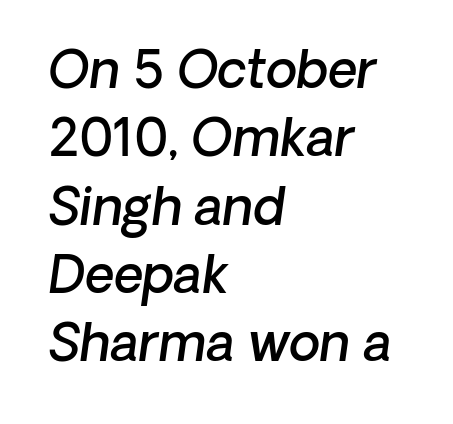
This rendering employs a face without finishing strokes, i.e., a sans-serif. Spacing verdict: proportional, widths tailored to each character. Strokes here are thickened, but only to semibold level. Honestly, the row spacing looks completely unremarkable. Line starts are locked; line ends wander. Students, note that the glyphs here touch the page at normal intervals.
